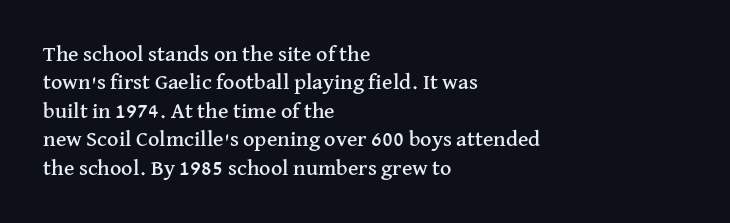
The image shows 22 px text type, upright; set left-aligned, normal line spacing (1.29x), normal letter spacing, not underlined.
